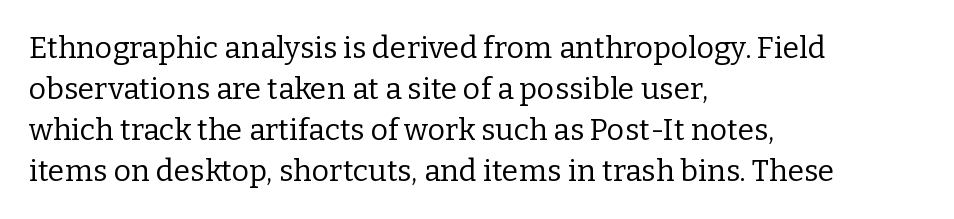
Whoever set this chose a conventional vertical rhythm. No extra ink here — the face is not bold. This sample is left-justified, so line endings fall wherever the words run out. Are there feet on the stems? There are — it's a serif.
